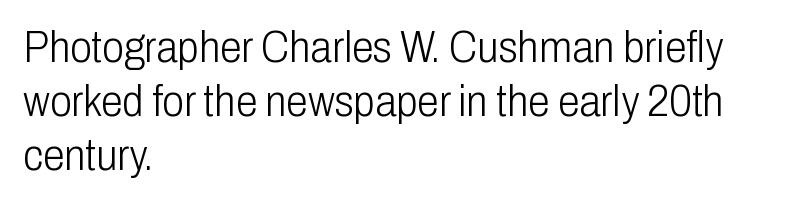
Q: Is the text bold? A: No.
Q: Is the text italic (slanted)? A: No, it is upright.
Q: Is the typeface a serif or a sans-serif typeface? A: Sans-serif.
Q: Is the text underlined? A: No.
Q: How is the paragraph aligned? A: Left-aligned.
Q: Is the spacing between letters normal or unusually wide? A: Normal.
Q: Width (condensed, normal, or wide)? A: Condensed.
Q: Stroke contrast? A: Low.
Q: x-height? A: Medium.
Q: Monospaced? A: No.
